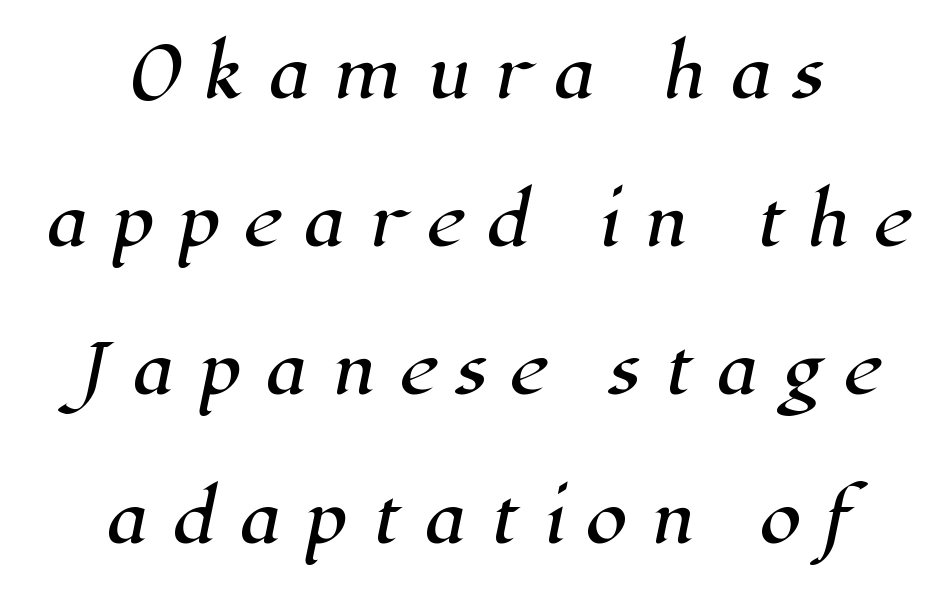
Q: Is the typeface a serif or a sans-serif typeface? A: Serif.
Q: Is the text underlined? A: No.
Q: How is the paragraph aligned? A: Centered.
Q: Is the spacing between letters normal or unusually wide? A: Unusually wide.
Q: Is the spacing between lines tight, normal or loose? A: Loose.
Q: Width (condensed, normal, or wide)? A: Normal.
Q: Stroke contrast? A: High.
Q: x-height? A: Medium.
Q: Monospaced? A: No.
